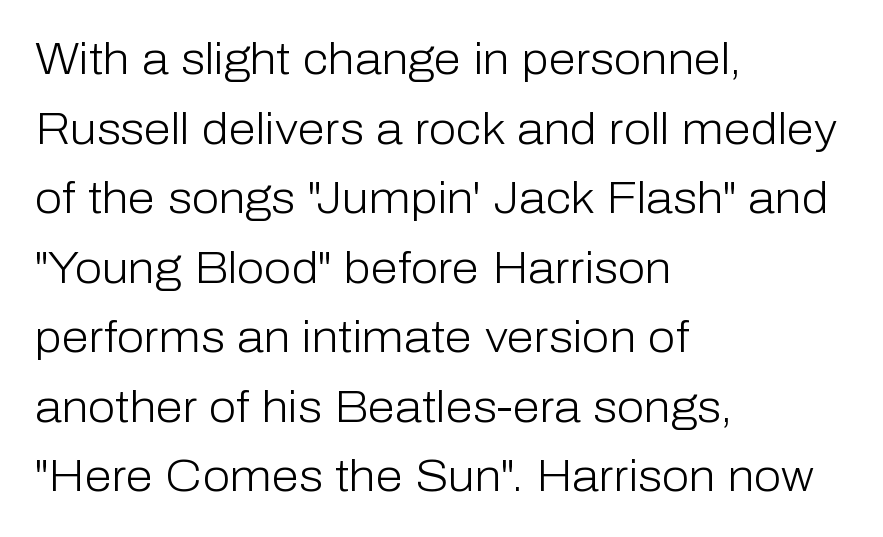
The image shows 44 px light sans-serif type, upright; set left-aligned, normal line spacing (1.58x), normal letter spacing, not underlined; low stroke contrast and a medium x-height.
